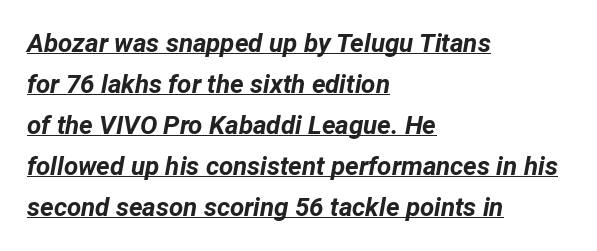
The image shows 26 px bold type, italic (leaning right); set left-aligned, normal line spacing (1.58x), normal letter spacing, underlined.
